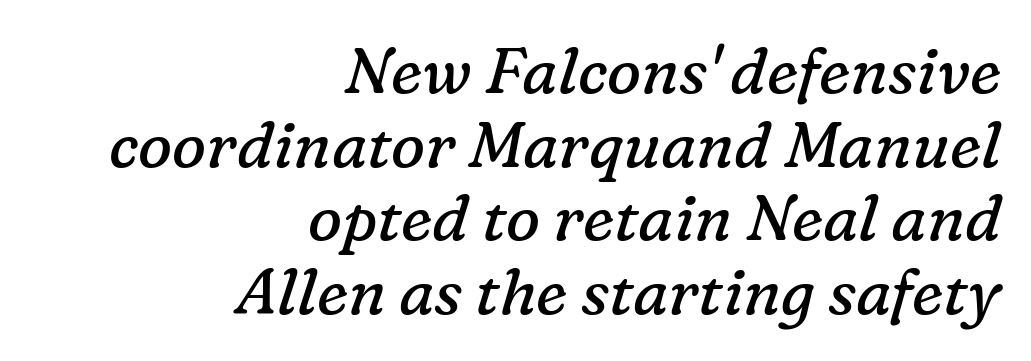
The image shows 64 px regular-weight serif type, italic (leaning right); set right-aligned, tight line spacing (1.15x), normal letter spacing, not underlined; low stroke contrast and a medium x-height.
